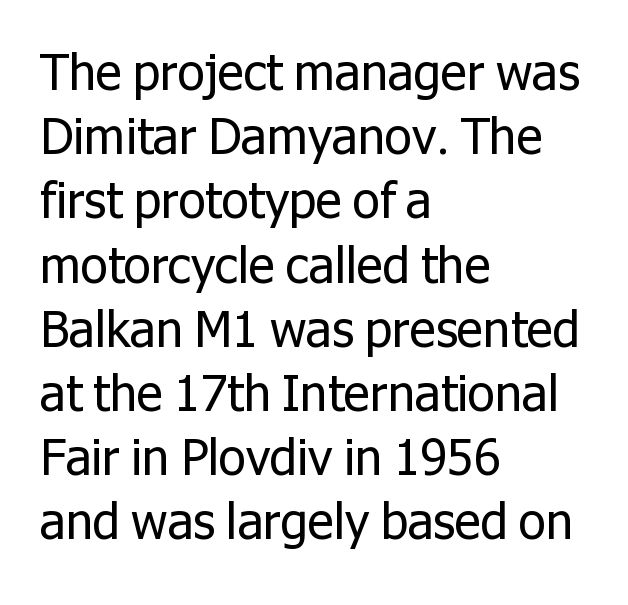
{"serif": "no", "italic": "no", "bold": "no", "weight": "regular", "width": "normal", "stroke_contrast": "low", "x_height": "medium", "monospaced": "no", "underline": "no", "align": "left", "line_spacing": "normal", "line_spacing_ratio": 1.31, "letter_spacing": "normal", "letter_spacing_em": 0.0, "glyph_px": 49}
